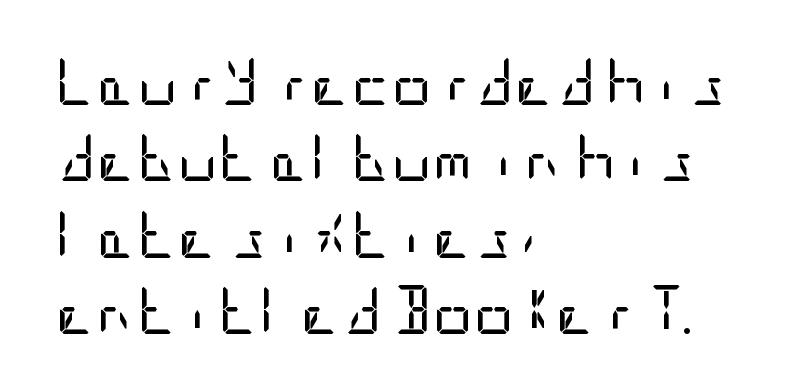
The image shows 50 px regular-weight, condensed sans-serif type, upright; set left-aligned, normal line spacing (1.53x), normal letter spacing, not underlined; low stroke contrast and a large x-height.
